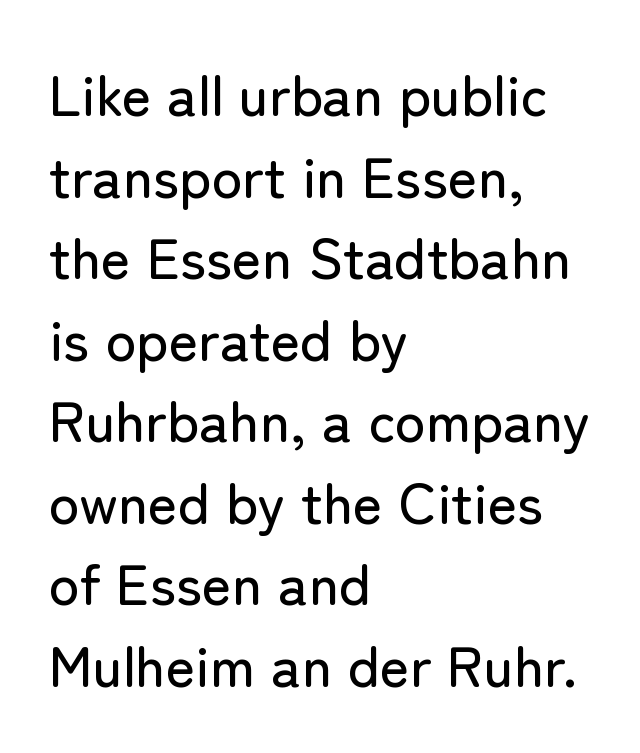
The image shows 57 px sans-serif type, upright; set left-aligned, normal line spacing (1.43x), normal letter spacing, not underlined; low stroke contrast and a medium x-height.
